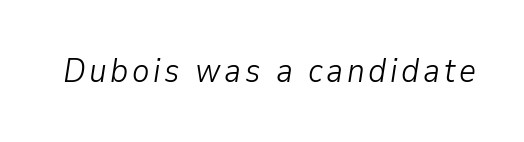
This is oblique type, the kind used for emphasis or titles. Descenders are the only things crossing below the line. Varying glyph widths throughout — classic text-font behaviour. Stems here are at most as thick as an everyday book face.
